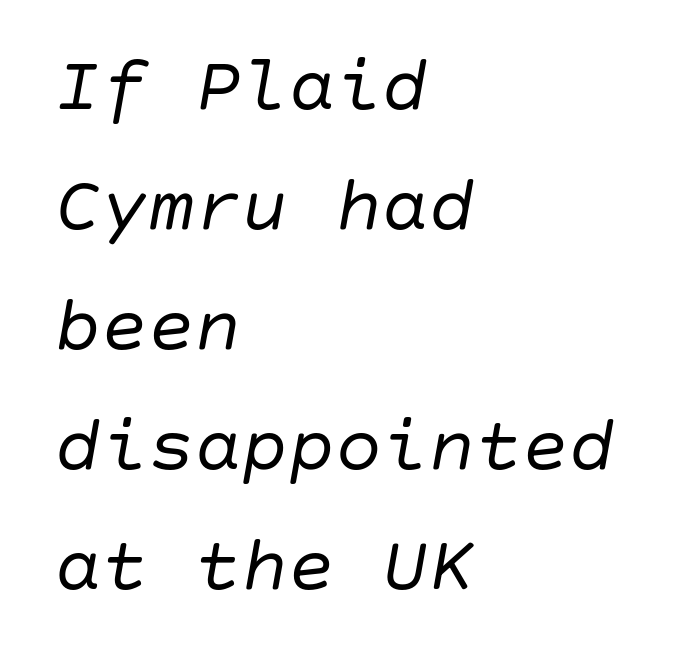
{"italic": "yes", "lean": "right", "slant_degrees": 10, "bold": "no", "weight": "regular", "width": "normal", "stroke_contrast": "low", "x_height": "large", "underline": "no", "align": "left", "line_spacing": "normal", "line_spacing_ratio": 1.54, "letter_spacing": "normal", "letter_spacing_em": 0.0, "glyph_px": 78}
